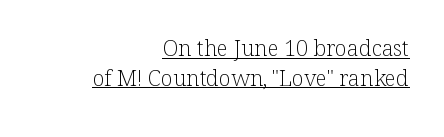
Q: Is the text bold? A: No.
Q: Is the text italic (slanted)? A: No, it is upright.
Q: Is the text underlined? A: Yes.
Q: How is the paragraph aligned? A: Right-aligned.
Q: Is the spacing between letters normal or unusually wide? A: Normal.
Q: Is the spacing between lines tight, normal or loose? A: Normal.
